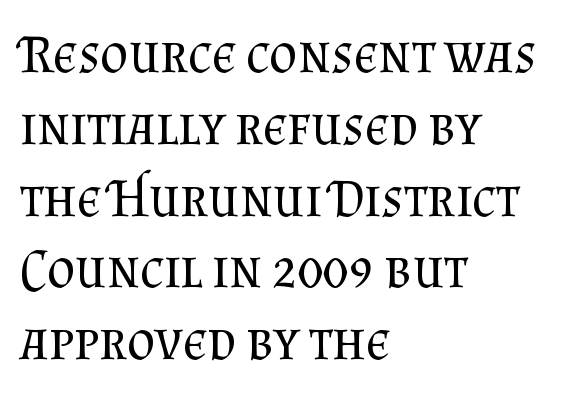
{"serif": "yes", "italic": "no", "bold": "no", "weight": "regular", "width": "normal", "stroke_contrast": "medium", "x_height": "small", "monospaced": "no", "underline": "no", "align": "left", "line_spacing": "normal", "line_spacing_ratio": 1.33, "letter_spacing": "normal", "letter_spacing_em": 0.0, "glyph_px": 54}
